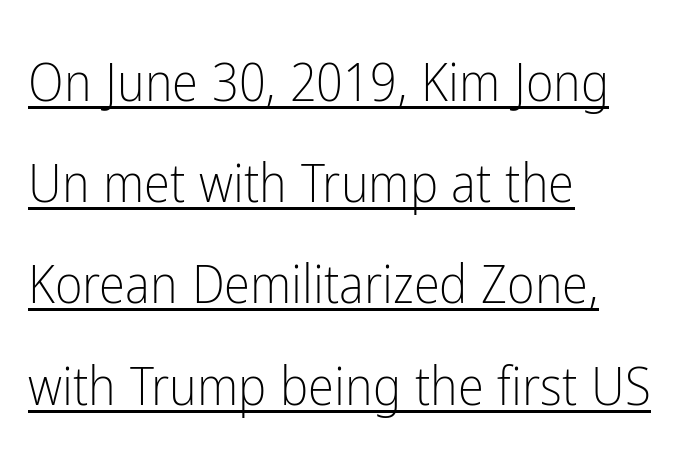
{"serif": "no", "italic": "no", "bold": "no", "weight": "light", "width": "condensed", "stroke_contrast": "low", "x_height": "medium", "monospaced": "no", "underline": "yes", "align": "left", "line_spacing": "loose", "line_spacing_ratio": 1.91, "letter_spacing": "normal", "letter_spacing_em": 0.0, "glyph_px": 53}
